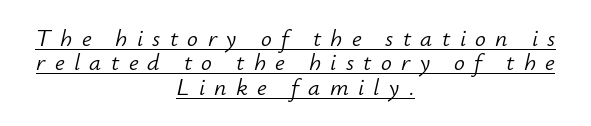
Q: Is the text bold? A: No.
Q: Is the text italic (slanted)? A: Yes, it leans right by about 12 degrees.
Q: Is the text underlined? A: Yes.
Q: How is the paragraph aligned? A: Centered.
Q: Is the spacing between letters normal or unusually wide? A: Unusually wide.
Q: Is the spacing between lines tight, normal or loose? A: Tight.
